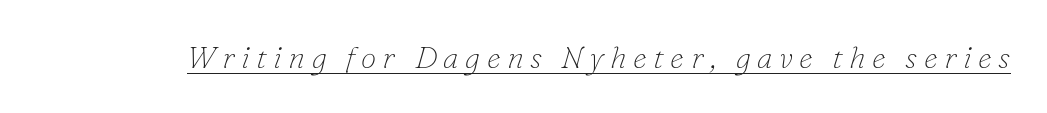
{"serif": "yes", "italic": "yes", "lean": "right", "slant_degrees": 16, "bold": "no", "weight": "thin", "width": "normal", "stroke_contrast": "low", "x_height": "small", "monospaced": "no", "underline": "yes", "letter_spacing": "wide", "letter_spacing_em": 0.21, "glyph_px": 31}
